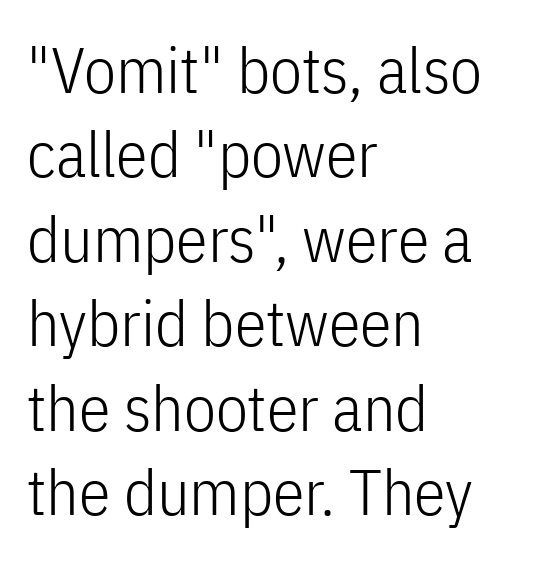
Q: Is the text bold? A: No.
Q: Is the text italic (slanted)? A: No, it is upright.
Q: Is the typeface a serif or a sans-serif typeface? A: Sans-serif.
Q: Is the text underlined? A: No.
Q: How is the paragraph aligned? A: Left-aligned.
Q: Is the spacing between letters normal or unusually wide? A: Normal.
Q: Is the spacing between lines tight, normal or loose? A: Normal.
Q: Width (condensed, normal, or wide)? A: Condensed.
Q: Stroke contrast? A: Low.
Q: x-height? A: Medium.
Q: Monospaced? A: No.
